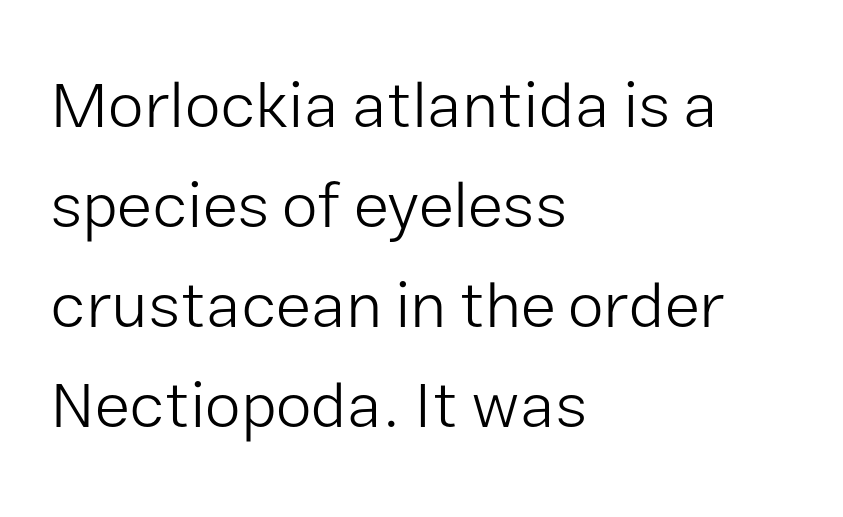
Only glyphs here, with clear space below each row. Compared with typical body copy, the letter spacing here is the same. When letters stand straight like this, we call the style roman or upright. One glance says typical: line gaps are just what's usual.
